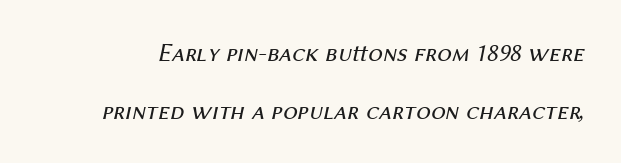
Italic: yes, the glyphs are oblique. Nothing heavy about these letters — not bold at all. Baseline-to-baseline distance is far greater than the letter height. Characters follow at the spacing the type designer built in. The foot of each line stays bare and open.
